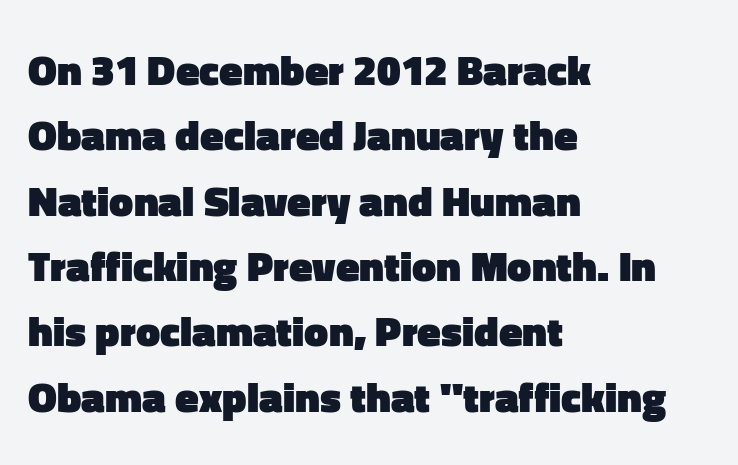
{"serif": "no", "italic": "no", "bold": "yes", "weight": "heavy", "width": "normal", "stroke_contrast": "low", "x_height": "medium", "monospaced": "no", "underline": "no", "align": "left", "line_spacing": "normal", "line_spacing_ratio": 1.52, "letter_spacing": "normal", "letter_spacing_em": 0.0, "glyph_px": 43}
